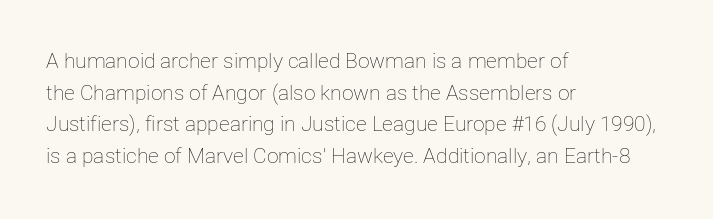
The image shows 21 px text type, upright; set left-aligned, normal line spacing (1.51x), normal letter spacing, not underlined.
